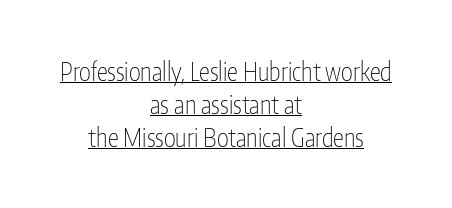
Ink coverage per letter is moderate at most. Every word sits above its own underline. Leading matches the norm, producing a regular column. The type is set solid horizontally, with unmodified tracking.
